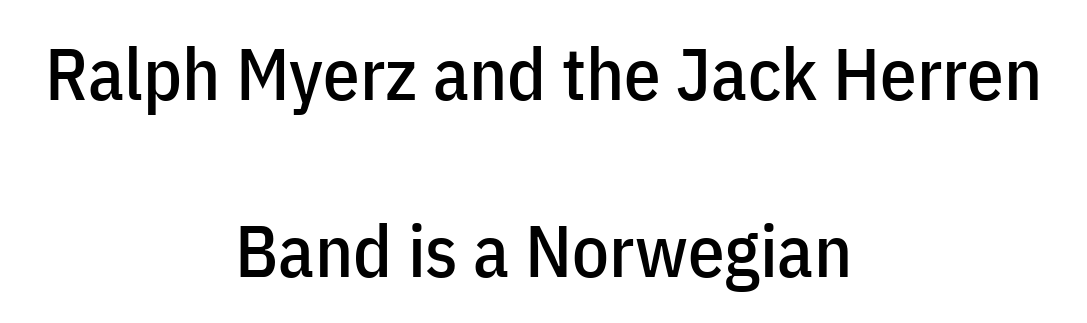
{"serif": "no", "italic": "no", "width": "condensed", "stroke_contrast": "low", "x_height": "medium", "monospaced": "no", "underline": "no", "align": "center", "line_spacing": "loose", "line_spacing_ratio": 2.42, "letter_spacing": "normal", "letter_spacing_em": 0.0, "glyph_px": 73}
